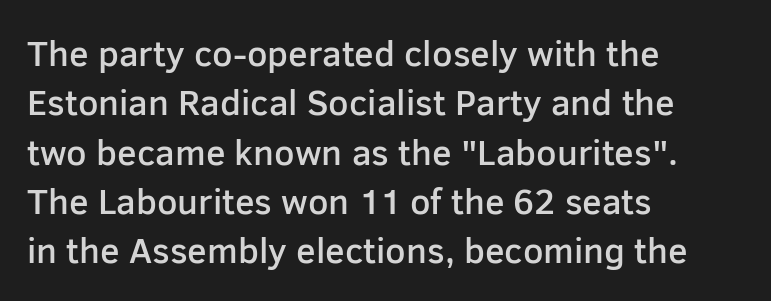
The vertical gap from one line to the next is medium. Is the type bold? Partly — it's a semibold, heavier than regular but not fully bold. Line starts are locked; line ends wander. Each letter keeps its own natural width here, so spacing adapts to shape.
